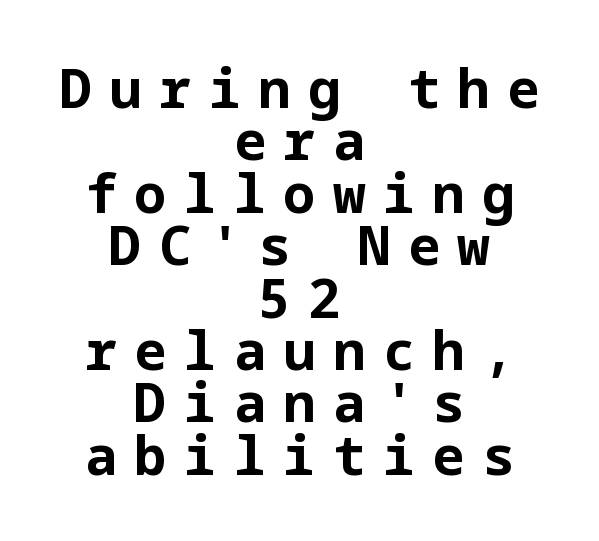
{"serif": "no", "italic": "no", "bold": "yes", "weight": "bold", "width": "normal", "stroke_contrast": "low", "x_height": "medium", "underline": "no", "align": "center", "line_spacing": "tight", "line_spacing_ratio": 0.97, "letter_spacing": "wide", "letter_spacing_em": 0.32, "glyph_px": 54}
